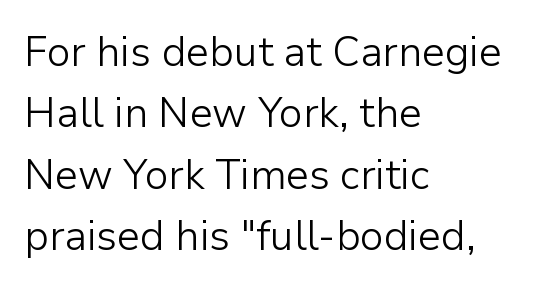
The image shows 41 px light sans-serif type, upright; set left-aligned, normal line spacing (1.5x), normal letter spacing, not underlined; low stroke contrast and a medium x-height.
